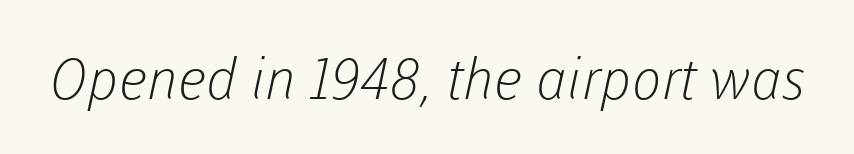
The space directly below the letters is spotless. Is this a fixed-width face? No — the glyphs have proportional, varying widths. Look at the bottom of the vertical strokes: they stop flat, with no serifs. The passage shown is not bold in any degree. These lines keep a tight, regular rhythm from letter to letter.
